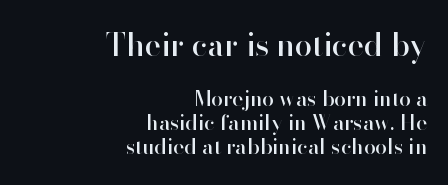
The image shows 31 px sans-serif type, upright; set right-aligned, line spacing 1.16x, normal letter spacing, not underlined; the first (top) block is 1.48x larger; high stroke contrast and a small x-height.
